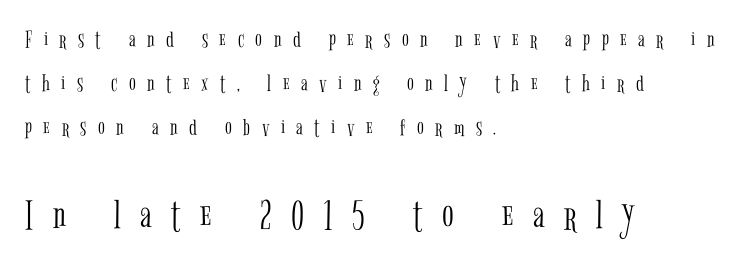
{"serif": "yes", "italic": "no", "bold": "no", "weight": "light", "width": "condensed", "stroke_contrast": "low", "x_height": "medium", "monospaced": "no", "underline": "no", "align": "left", "line_spacing_ratio": 1.76, "letter_spacing": "wide", "letter_spacing_em": 0.46, "larger_block": "second", "size_ratio": 1.72, "glyph_px": 43}
